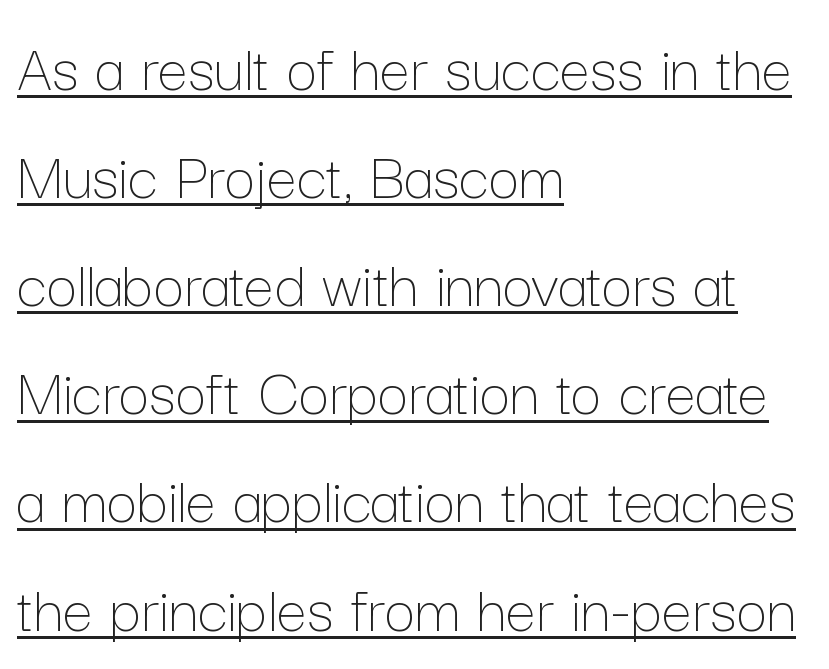
The image shows 68 px thin type, upright; set left-aligned, normal line spacing (1.59x), normal letter spacing, underlined; low stroke contrast and a medium x-height.
